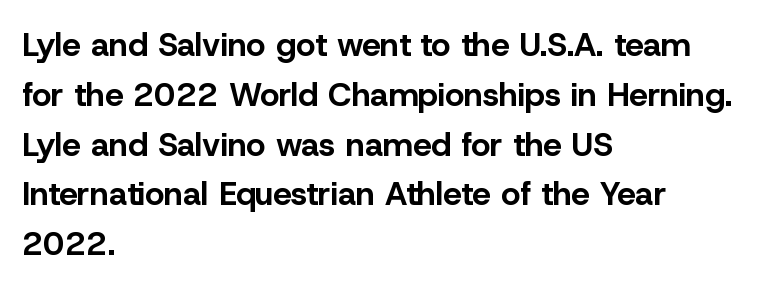
{"serif": "no", "italic": "no", "bold": "yes", "weight": "bold", "width": "normal", "stroke_contrast": "low", "x_height": "medium", "monospaced": "no", "underline": "no", "align": "left", "line_spacing": "normal", "line_spacing_ratio": 1.51, "letter_spacing": "normal", "letter_spacing_em": 0.0, "glyph_px": 33}
